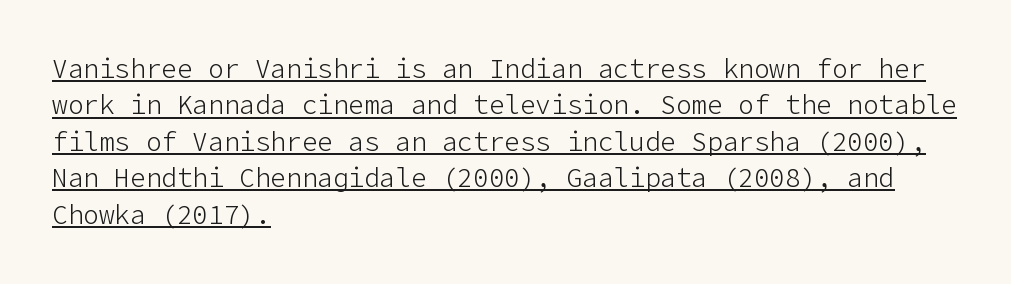
Q: Is the text bold? A: No.
Q: Is the text italic (slanted)? A: No, it is upright.
Q: Is the text underlined? A: Yes.
Q: How is the paragraph aligned? A: Left-aligned.
Q: Is the spacing between letters normal or unusually wide? A: Normal.
Q: Is the spacing between lines tight, normal or loose? A: Normal.
